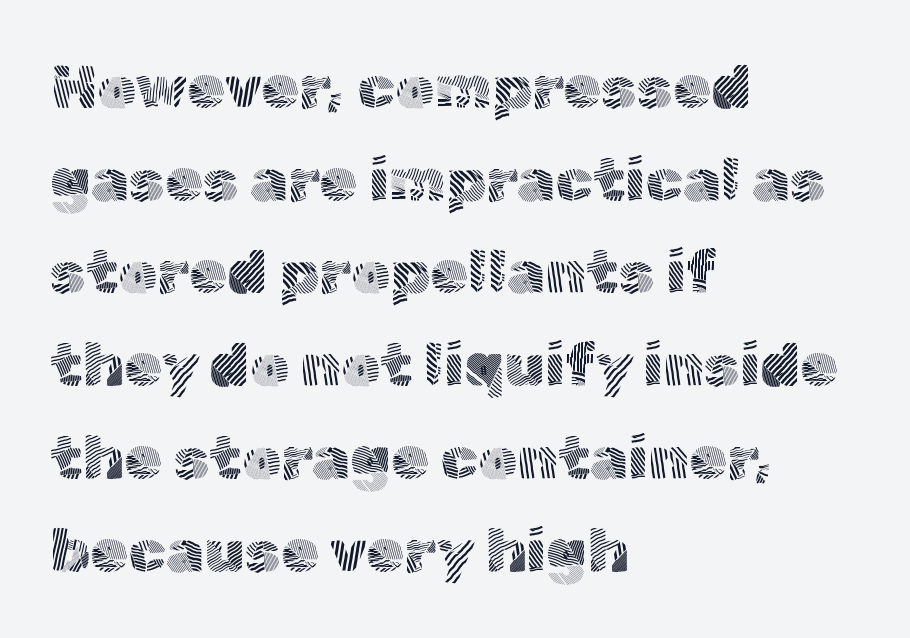
Quick note: not italic, upright. Vertically, the passage feels balanced, rows spaced as you'd expect. The designer went with a sans here, leaving each stem footless. The words here are not underlined.
